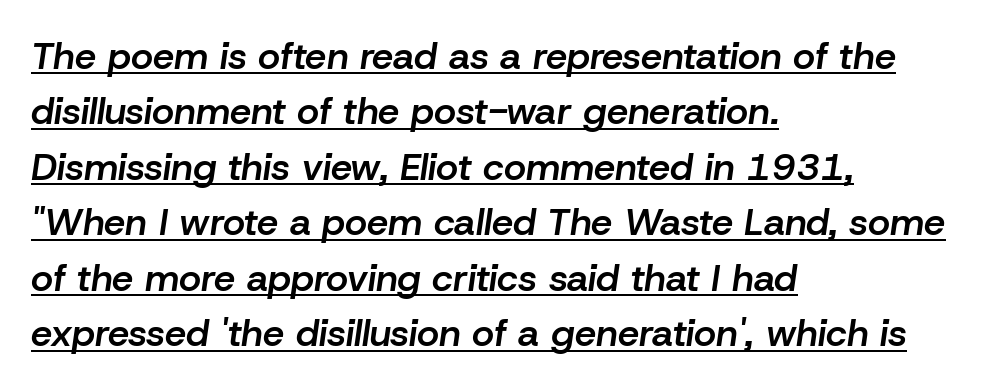
Q: Is the text bold? A: Semi-bold.
Q: Is the text italic (slanted)? A: Yes, it leans right by about 8 degrees.
Q: Is the text underlined? A: Yes.
Q: How is the paragraph aligned? A: Left-aligned.
Q: Is the spacing between letters normal or unusually wide? A: Normal.
Q: Is the spacing between lines tight, normal or loose? A: Normal.
Q: Width (condensed, normal, or wide)? A: Normal.
Q: Stroke contrast? A: Low.
Q: x-height? A: Medium.
Q: Monospaced? A: No.
